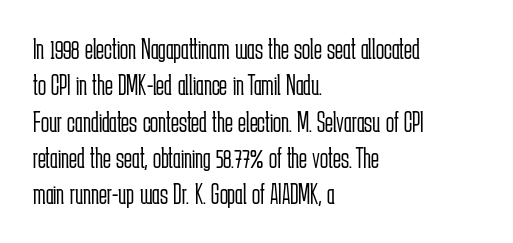
The image shows 30 px light, condensed sans-serif type, upright; set left-aligned, line spacing 1.21x, normal letter spacing, not underlined; low stroke contrast and a medium x-height.
